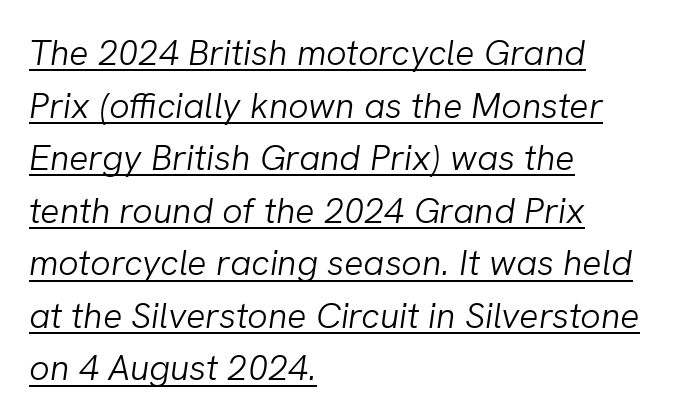
Q: Is the text bold? A: No.
Q: Is the text italic (slanted)? A: Yes, it leans right by about 8 degrees.
Q: Is the text underlined? A: Yes.
Q: How is the paragraph aligned? A: Left-aligned.
Q: Is the spacing between letters normal or unusually wide? A: Normal.
Q: Is the spacing between lines tight, normal or loose? A: Normal.
Q: Width (condensed, normal, or wide)? A: Normal.
Q: Stroke contrast? A: Low.
Q: x-height? A: Medium.
Q: Monospaced? A: No.
